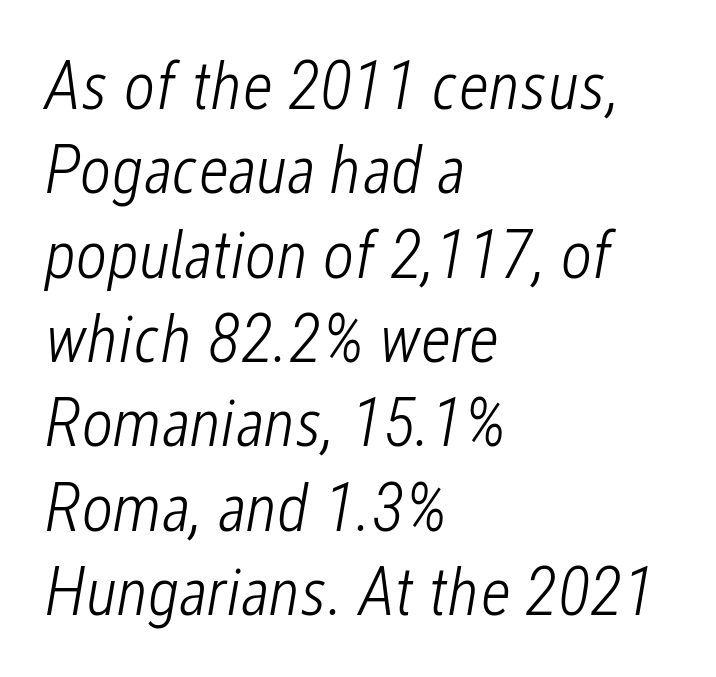
Do the characters align in a grid? No, the font is proportional. Nobody drew a line under any word here. The passage is arranged the way most books set body copy — flush left. Counters stay open thanks to moderate or lighter strokes. Observe the ordinary spacing: letters are neighbours, not strangers. Slant detected: the letters are inclined.
